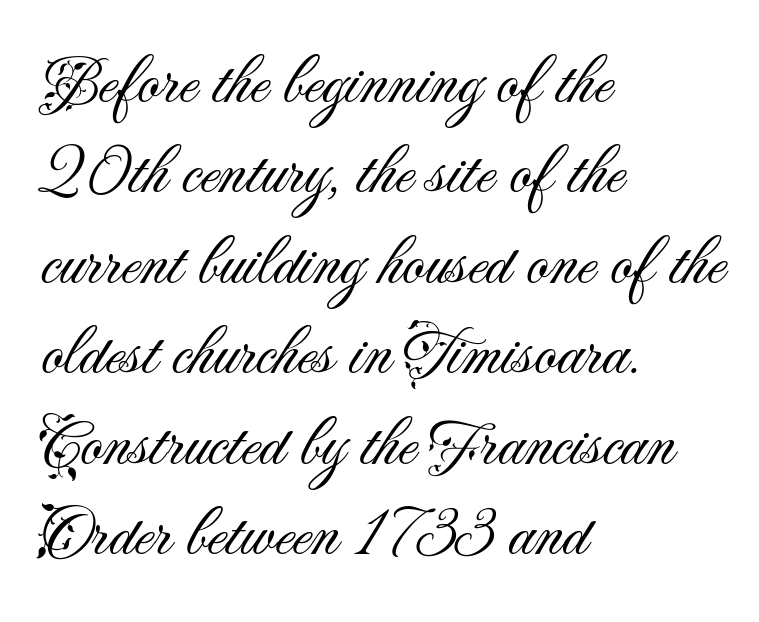
Q: Is the text bold? A: No.
Q: Is the text italic (slanted)? A: Yes.
Q: Is the typeface a serif or a sans-serif typeface? A: Sans-serif.
Q: Is the text underlined? A: No.
Q: How is the paragraph aligned? A: Left-aligned.
Q: Is the spacing between letters normal or unusually wide? A: Normal.
Q: Is the spacing between lines tight, normal or loose? A: Normal.
Q: Width (condensed, normal, or wide)? A: Normal.
Q: Stroke contrast? A: Medium.
Q: x-height? A: Small.
Q: Monospaced? A: No.
